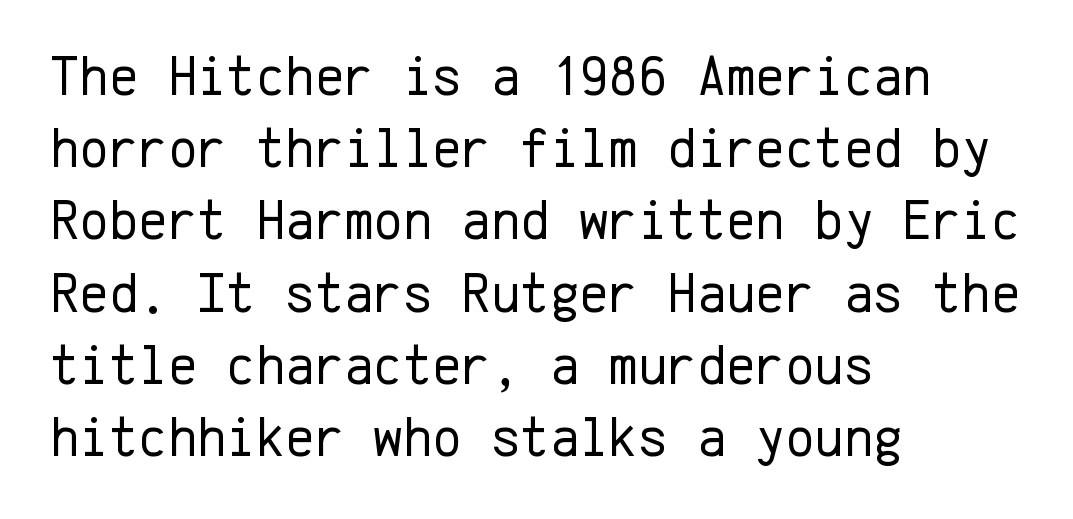
The passage shown is typed in a monospace face where columns stay perfectly aligned. The tracking reads as untouched default to a designer's eye. Regarding leading, the lines here are spaced in the standard way. Words float on clear page, feet unadorned.
